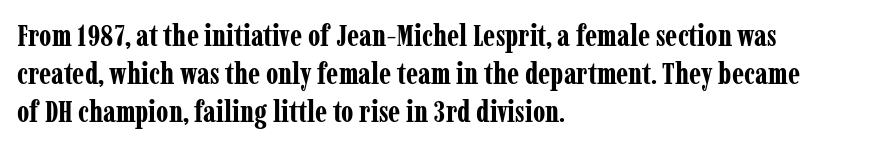
The image shows 30 px bold, condensed serif type, upright; set left-aligned, normal line spacing (1.27x), normal letter spacing, not underlined; low stroke contrast and a medium x-height.
